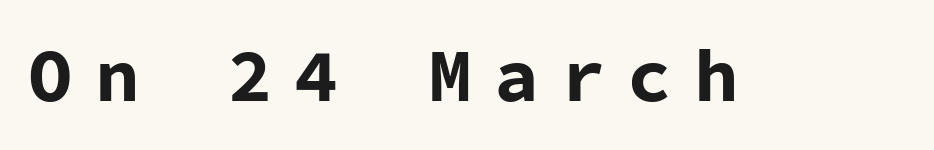
{"serif": "no", "italic": "no", "bold": "yes", "weight": "bold", "width": "normal", "stroke_contrast": "low", "x_height": "medium", "monospaced": "yes", "underline": "no", "letter_spacing": "wide", "letter_spacing_em": 0.3, "glyph_px": 74}
